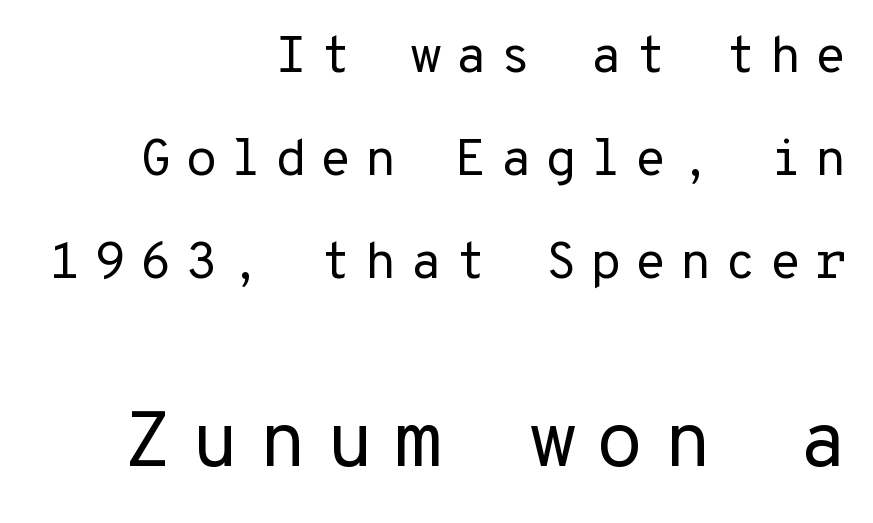
{"serif": "no", "italic": "no", "bold": "no", "weight": "regular", "width": "normal", "stroke_contrast": "low", "x_height": "medium", "underline": "no", "align": "right", "line_spacing": "loose", "line_spacing_ratio": 1.98, "letter_spacing": "wide", "letter_spacing_em": 0.25, "larger_block": "second", "size_ratio": 1.5, "glyph_px": 78}
